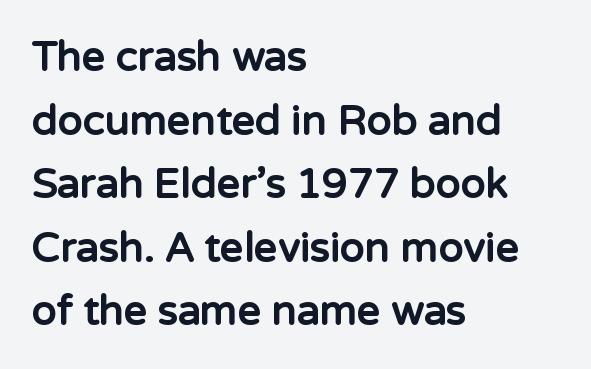
Q: Is the text bold? A: Yes.
Q: Is the text italic (slanted)? A: No, it is upright.
Q: Is the typeface a serif or a sans-serif typeface? A: Sans-serif.
Q: Is the text underlined? A: No.
Q: How is the paragraph aligned? A: Left-aligned.
Q: Is the spacing between letters normal or unusually wide? A: Normal.
Q: Is the spacing between lines tight, normal or loose? A: Normal.
Q: Width (condensed, normal, or wide)? A: Normal.
Q: Stroke contrast? A: Low.
Q: x-height? A: Medium.
Q: Monospaced? A: No.
